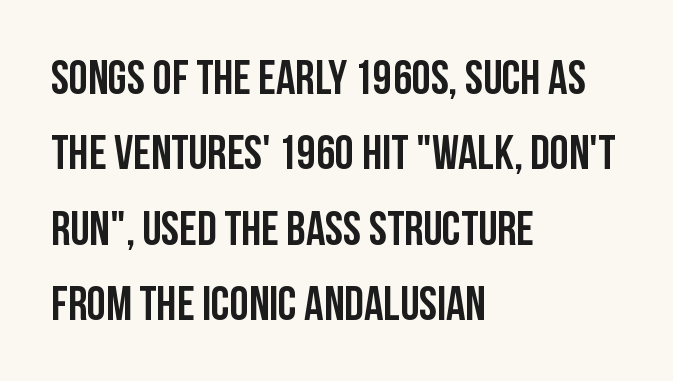
The image shows 48 px condensed sans-serif type, upright; set left-aligned, normal line spacing (1.57x), normal letter spacing, not underlined; low stroke contrast and a large x-height.
